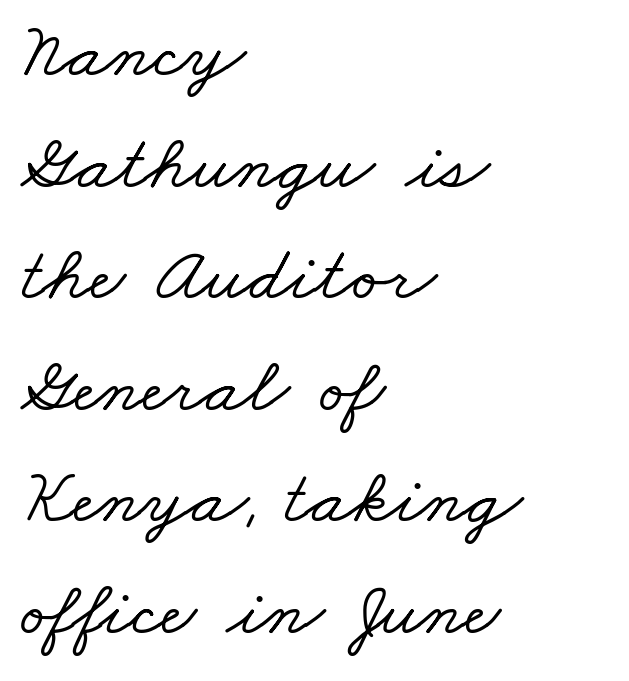
The rows are spaced the way most documents space them. The space directly below the letters is spotless. Character widths vary here, with narrow letters taking less room than wide ones. The designer went with a serif here, giving each stem small feet. Horizontal alignment here is leftward, the default for most running prose.
